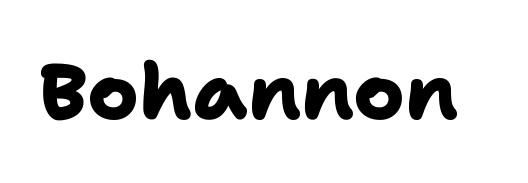
The sample has been set heavy, in full bold. The letters advance in unequal steps, a hallmark of proportional type. Note: no serifs on the glyphs. Descender tails drop into unmarked territory.
